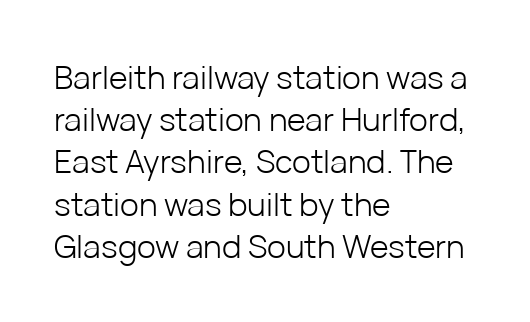
Q: Is the text bold? A: No.
Q: Is the text italic (slanted)? A: No, it is upright.
Q: Is the typeface a serif or a sans-serif typeface? A: Sans-serif.
Q: Is the text underlined? A: No.
Q: How is the paragraph aligned? A: Left-aligned.
Q: Is the spacing between letters normal or unusually wide? A: Normal.
Q: Is the spacing between lines tight, normal or loose? A: Normal.
Q: Width (condensed, normal, or wide)? A: Normal.
Q: Stroke contrast? A: Low.
Q: x-height? A: Medium.
Q: Monospaced? A: No.
